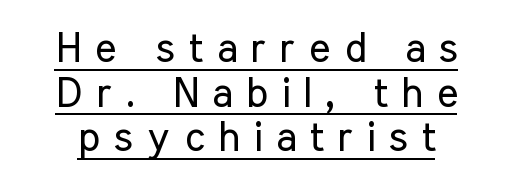
{"serif": "no", "italic": "no", "bold": "no", "weight": "regular", "width": "condensed", "stroke_contrast": "low", "x_height": "medium", "monospaced": "no", "underline": "yes", "line_spacing": "tight", "line_spacing_ratio": 1.09, "letter_spacing": "wide", "letter_spacing_em": 0.33, "glyph_px": 41}
